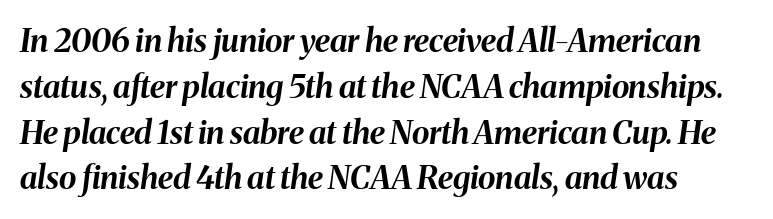
The image shows 32 px bold type, italic (leaning right); set left-aligned, normal line spacing (1.43x), normal letter spacing, not underlined; medium stroke contrast and a medium x-height.
